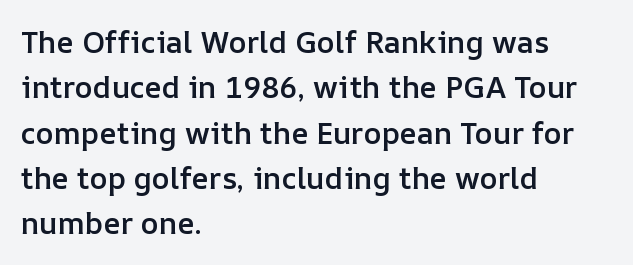
Q: Is the text bold? A: Semi-bold.
Q: Is the text italic (slanted)? A: No, it is upright.
Q: Is the text underlined? A: No.
Q: How is the paragraph aligned? A: Left-aligned.
Q: Is the spacing between letters normal or unusually wide? A: Normal.
Q: Is the spacing between lines tight, normal or loose? A: Normal.
Q: Width (condensed, normal, or wide)? A: Normal.
Q: Stroke contrast? A: Low.
Q: x-height? A: Medium.
Q: Monospaced? A: No.
